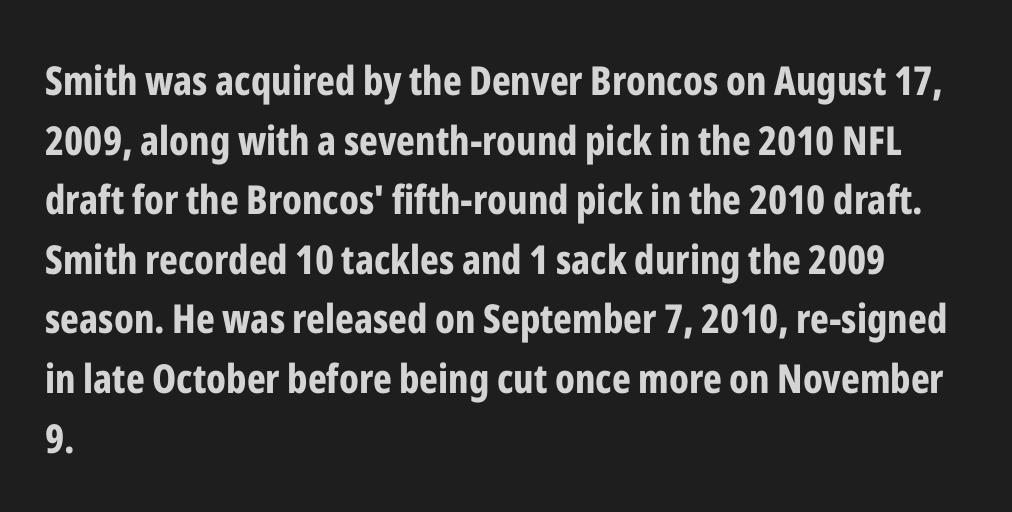
The image shows 40 px bold, condensed sans-serif type, upright; set left-aligned, normal line spacing (1.49x), normal letter spacing, not underlined; low stroke contrast and a medium x-height.
